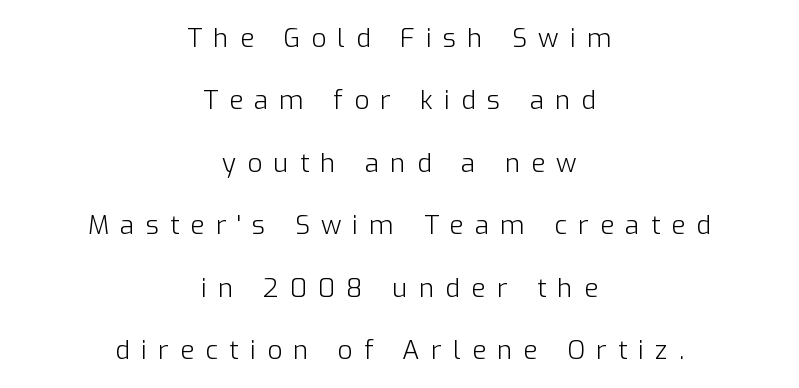
Q: Is the text bold? A: No.
Q: Is the text italic (slanted)? A: No, it is upright.
Q: Is the text underlined? A: No.
Q: How is the paragraph aligned? A: Centered.
Q: Is the spacing between letters normal or unusually wide? A: Unusually wide.
Q: Is the spacing between lines tight, normal or loose? A: Loose.
